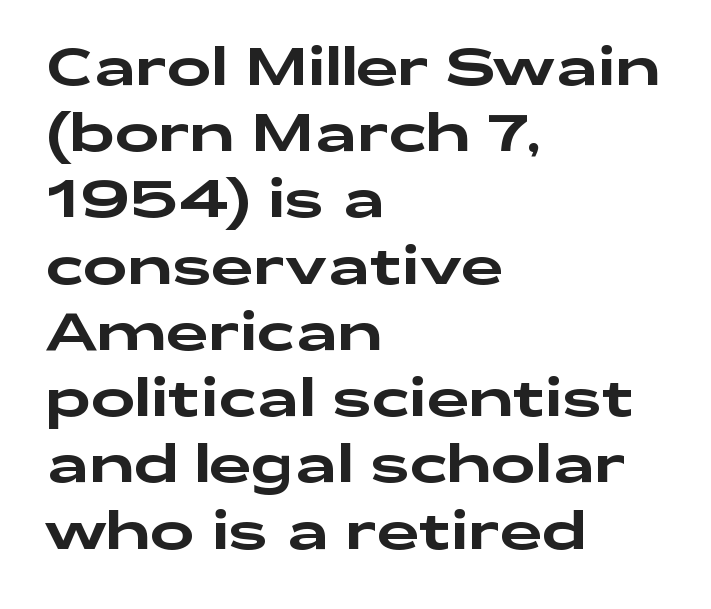
It's the straight-up-and-down kind of type. Honestly, there is no underline to notice here at all. The rendering shows plain stroke endings on the letterforms — a sans-serif design. Nothing unusual about the tracking: characters are spaced as the font intends.
